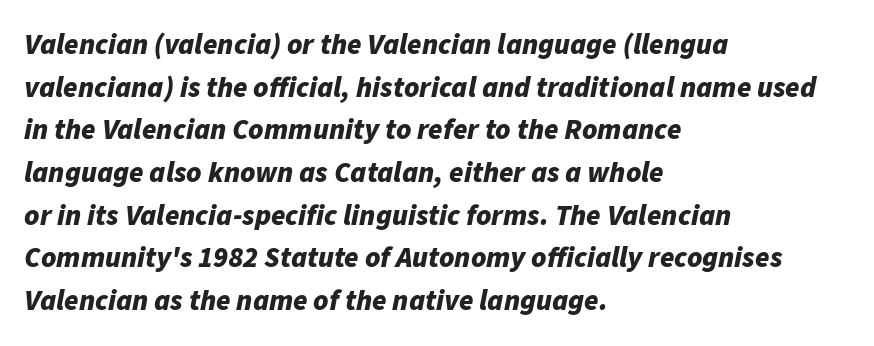
Leading matches the norm, producing a regular column. These lines were composed using italics. Beneath every word, the page is bare. Layout note: lines flush left. The letters advance in unequal steps, a hallmark of proportional type.
